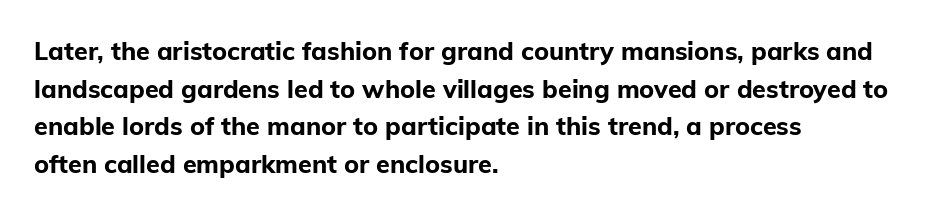
{"italic": "no", "bold": "yes", "underline": "no", "align": "left", "line_spacing": "normal", "line_spacing_ratio": 1.51, "letter_spacing": "normal", "letter_spacing_em": 0.0, "glyph_px": 25}
